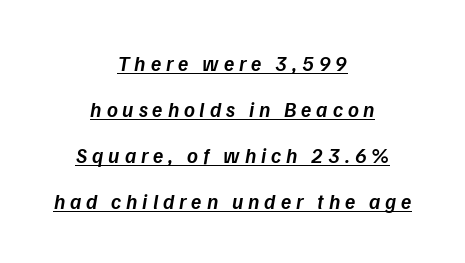
The passage shown has open, widely tracked lettering throughout. The letters are semibold — heavier than regular but short of a full bold. Short and long lines alike share a common midpoint. Quick note: interline space is abundant. You can tell it's italic because the verticals aren't actually vertical. Students, observe the line beneath the letters — that is underlining.
